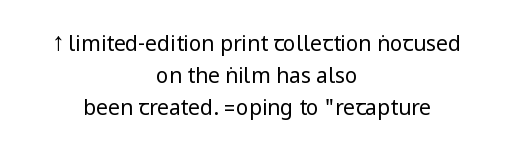
The image shows 21 px text type, upright; set centered, normal line spacing (1.52x), normal letter spacing, not underlined.
